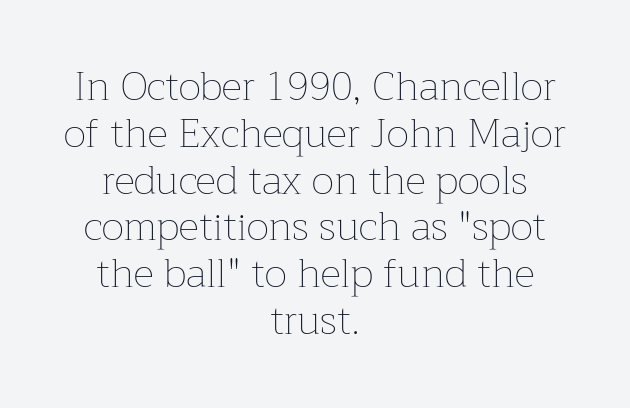
Look at the tracking — it's just the regular setting, nothing added. Posture: vertical. Stems here are at most as thick as an everyday book face. Type without underlining. Leftover space on each line is divided equally before and after the words. This sample has the flowing, uneven cadence of proportional lettering.
